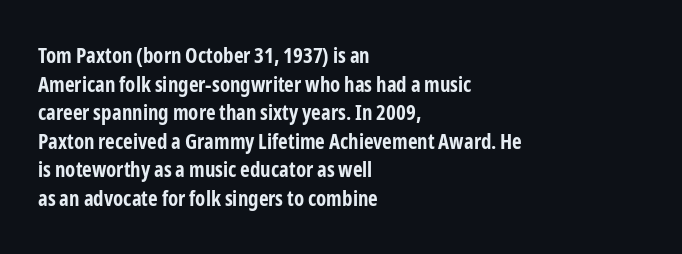
Q: Is the text bold? A: Yes.
Q: Is the text italic (slanted)? A: No, it is upright.
Q: Is the text underlined? A: No.
Q: How is the paragraph aligned? A: Left-aligned.
Q: Is the spacing between letters normal or unusually wide? A: Normal.
Q: Is the spacing between lines tight, normal or loose? A: Normal.
